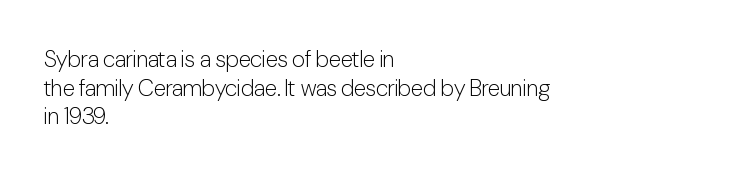
Beneath every word, the page is bare. On a weight scale, this lands at 450 or below. Look at the tracking — it's just the regular setting, nothing added. The typesetter chose a ragged-right arrangement here. Upright lettering throughout.
